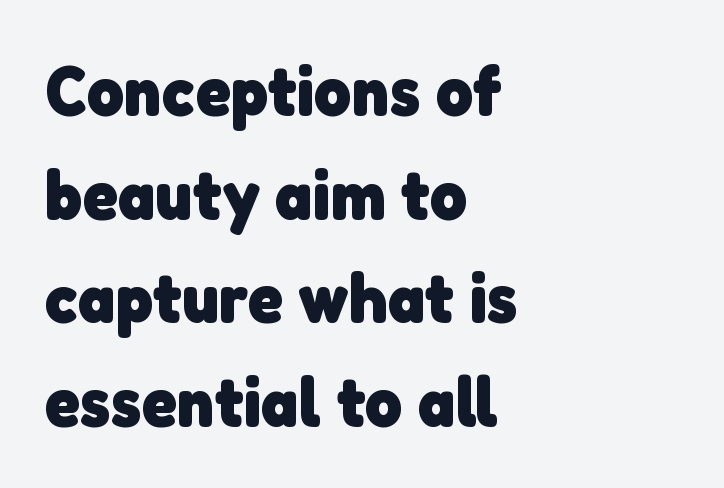
{"serif": "no", "bold": "yes", "weight": "heavy", "width": "normal", "stroke_contrast": "low", "x_height": "medium", "monospaced": "no", "underline": "no", "align": "left", "line_spacing": "normal", "line_spacing_ratio": 1.46, "letter_spacing": "normal", "letter_spacing_em": 0.0, "glyph_px": 71}
